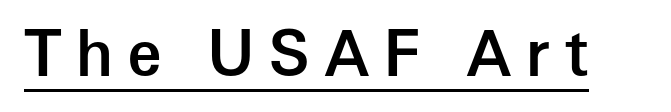
Q: Is the text bold? A: Semi-bold.
Q: Is the text italic (slanted)? A: No, it is upright.
Q: Is the typeface a serif or a sans-serif typeface? A: Sans-serif.
Q: Is the text underlined? A: Yes.
Q: Is the spacing between letters normal or unusually wide? A: Unusually wide.
Q: Width (condensed, normal, or wide)? A: Normal.
Q: Stroke contrast? A: Low.
Q: x-height? A: Medium.
Q: Monospaced? A: No.
